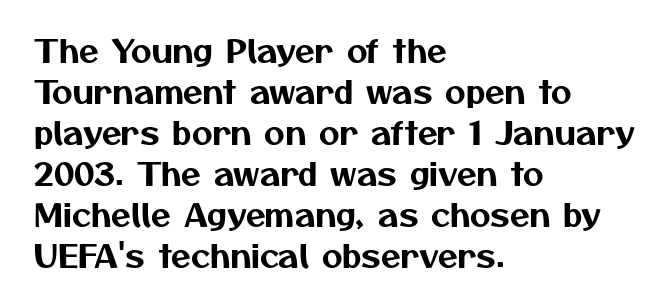
Nobody drew a line under any word here. Regarding serifs, this sample does without them. Horizontal alignment here is leftward, the default for most running prose. The rendering keeps characters at their native spacing.
